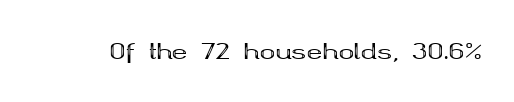
The letterforms sit shoulder to shoulder at normal distance. These lines were composed using upright roman letters. Check the space under the baseline: it is left empty. The sample has been set heavy, in full bold.
